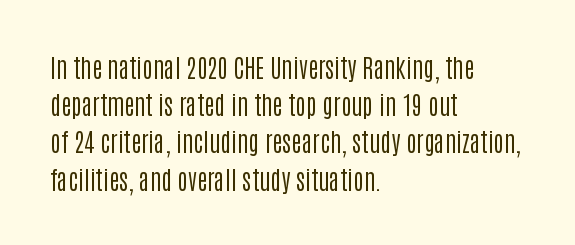
Each new line begins a customary step beneath the previous one. In CSS terms this would be text-align: left. Every character sits straight up, as roman type does. Inter-character spacing is left at the font's built-in metrics.
